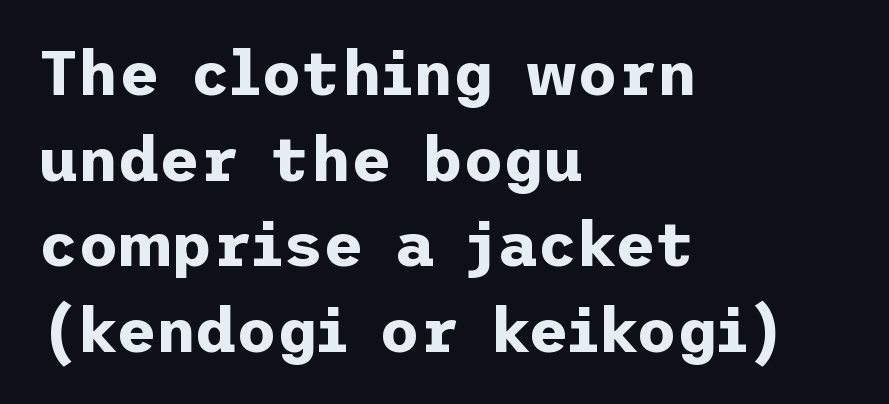
{"serif": "no", "italic": "no", "bold": "yes", "weight": "bold", "width": "normal", "stroke_contrast": "low", "x_height": "medium", "underline": "no", "align": "left", "line_spacing": "normal", "line_spacing_ratio": 1.38, "letter_spacing": "normal", "letter_spacing_em": 0.0, "glyph_px": 62}
